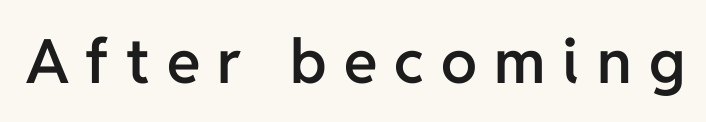
{"serif": "no", "italic": "no", "bold": "semi", "weight": "semibold", "width": "normal", "stroke_contrast": "low", "x_height": "medium", "monospaced": "no", "underline": "no", "letter_spacing": "wide", "letter_spacing_em": 0.28, "glyph_px": 61}
